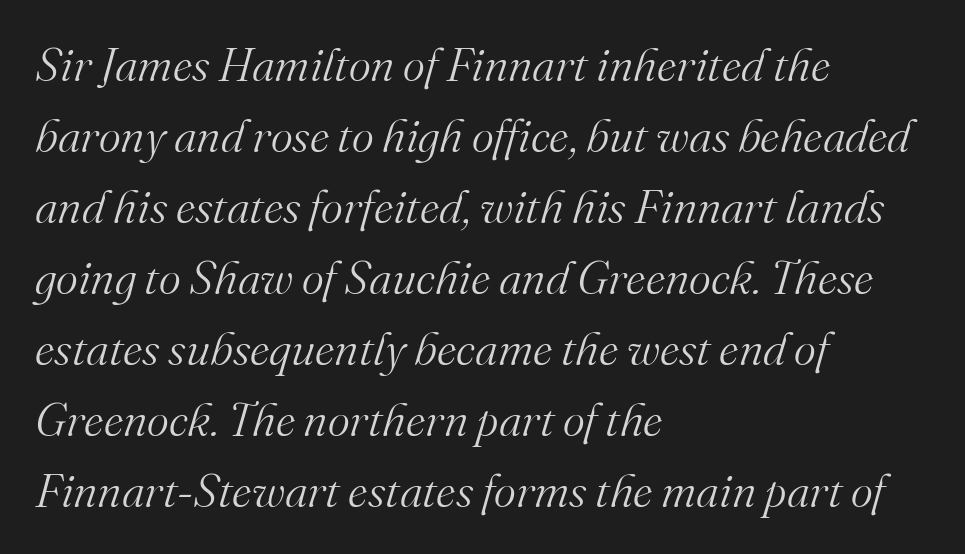
Q: Is the text bold? A: No.
Q: Is the text italic (slanted)? A: Yes, it leans right by about 16 degrees.
Q: Is the typeface a serif or a sans-serif typeface? A: Serif.
Q: Is the text underlined? A: No.
Q: How is the paragraph aligned? A: Left-aligned.
Q: Is the spacing between letters normal or unusually wide? A: Normal.
Q: Is the spacing between lines tight, normal or loose? A: Normal.
Q: Width (condensed, normal, or wide)? A: Normal.
Q: Stroke contrast? A: Medium.
Q: x-height? A: Small.
Q: Monospaced? A: No.
